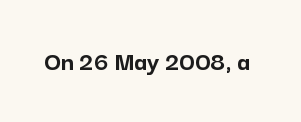
{"italic": "no", "bold": "yes", "underline": "no", "letter_spacing": "normal", "letter_spacing_em": 0.0, "glyph_px": 27}
